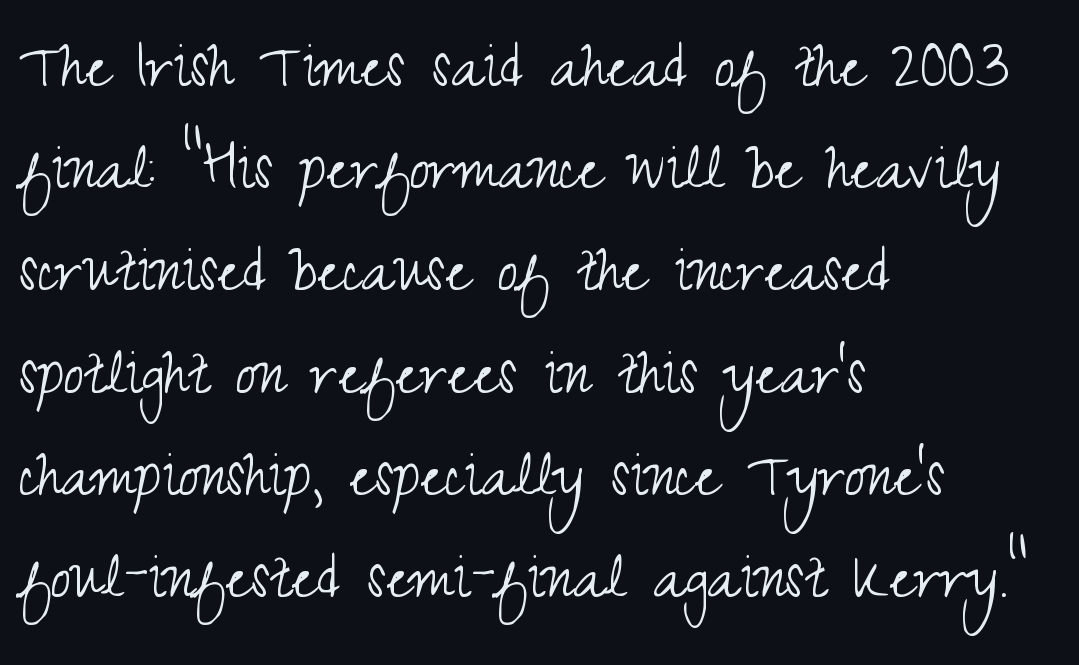
{"serif": "no", "italic": "no", "bold": "no", "weight": "light", "width": "condensed", "stroke_contrast": "medium", "x_height": "small", "monospaced": "no", "underline": "no", "align": "left", "line_spacing": "normal", "line_spacing_ratio": 1.4, "letter_spacing": "normal", "letter_spacing_em": 0.0, "glyph_px": 73}
